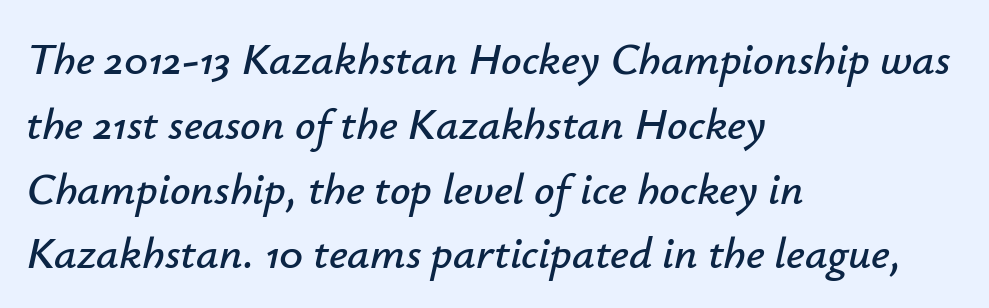
Q: Is the text italic (slanted)? A: Yes, it leans right by about 12 degrees.
Q: Is the text underlined? A: No.
Q: How is the paragraph aligned? A: Left-aligned.
Q: Is the spacing between letters normal or unusually wide? A: Normal.
Q: Is the spacing between lines tight, normal or loose? A: Normal.
Q: Width (condensed, normal, or wide)? A: Normal.
Q: Stroke contrast? A: Low.
Q: x-height? A: Small.
Q: Monospaced? A: No.
